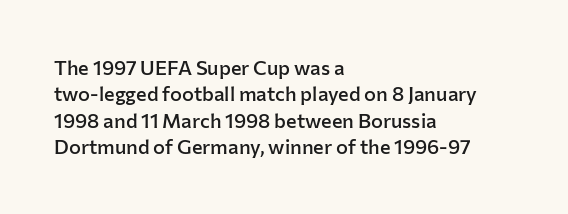
Q: Is the text bold? A: Semi-bold.
Q: Is the text italic (slanted)? A: No, it is upright.
Q: Is the text underlined? A: No.
Q: How is the paragraph aligned? A: Left-aligned.
Q: Is the spacing between letters normal or unusually wide? A: Normal.
Q: Is the spacing between lines tight, normal or loose? A: Normal.
